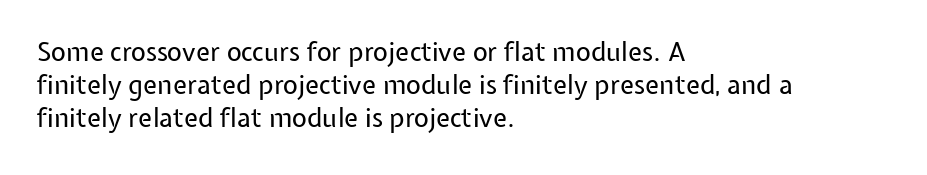
{"italic": "no", "bold": "no", "underline": "no", "align": "left", "line_spacing": "normal", "line_spacing_ratio": 1.26, "letter_spacing": "normal", "letter_spacing_em": 0.0, "glyph_px": 26}
